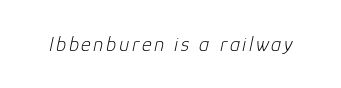
{"italic": "yes", "lean": "right", "slant_degrees": 12, "bold": "no", "underline": "no", "glyph_px": 21}
